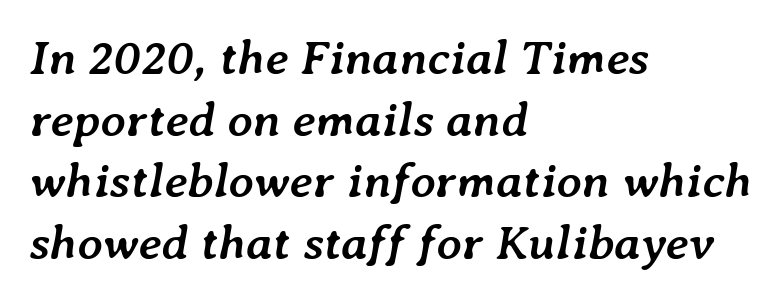
Q: Is the text bold? A: Yes.
Q: Is the text italic (slanted)? A: Yes, it leans right by about 7 degrees.
Q: Is the text underlined? A: No.
Q: How is the paragraph aligned? A: Left-aligned.
Q: Is the spacing between letters normal or unusually wide? A: Normal.
Q: Is the spacing between lines tight, normal or loose? A: Normal.
Q: Width (condensed, normal, or wide)? A: Normal.
Q: Stroke contrast? A: Low.
Q: x-height? A: Medium.
Q: Monospaced? A: No.
